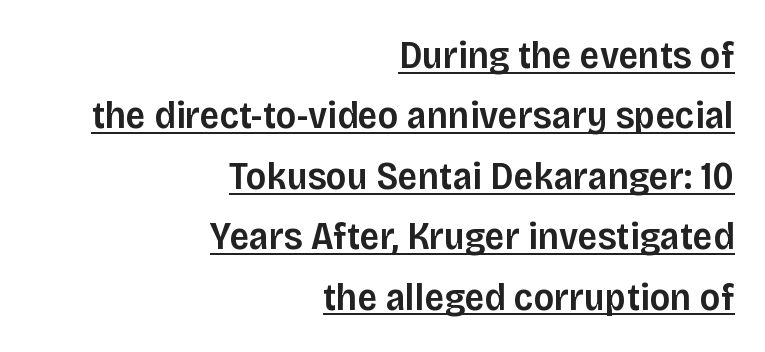
{"serif": "no", "italic": "no", "bold": "semi", "weight": "semibold", "width": "normal", "stroke_contrast": "low", "x_height": "large", "monospaced": "no", "underline": "yes", "align": "right", "line_spacing": "normal", "line_spacing_ratio": 1.55, "letter_spacing": "normal", "letter_spacing_em": 0.0, "glyph_px": 39}
